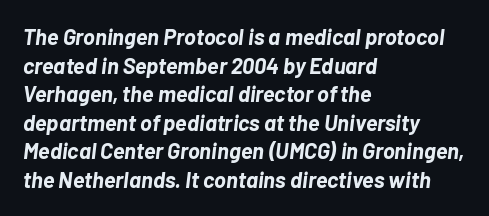
Q: Is the text bold? A: Yes.
Q: Is the text italic (slanted)? A: Yes, it leans right by about 7 degrees.
Q: Is the text underlined? A: No.
Q: How is the paragraph aligned? A: Left-aligned.
Q: Is the spacing between letters normal or unusually wide? A: Normal.
Q: Is the spacing between lines tight, normal or loose? A: Normal.
